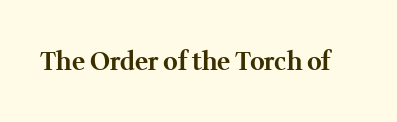
Underlining? Definitely not there. Strong, thick strokes mark this as bold type. This sample uses an upright cut, with every glyph sitting square on the baseline. A typesetter would call this zero additional tracking.
